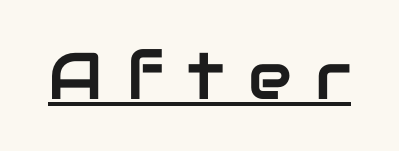
{"serif": "no", "italic": "no", "width": "normal", "stroke_contrast": "low", "x_height": "medium", "monospaced": "no", "underline": "yes", "letter_spacing": "wide", "letter_spacing_em": 0.36, "glyph_px": 66}
